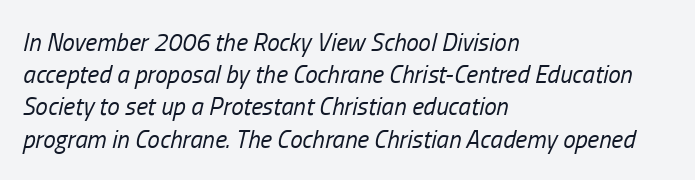
Q: Is the text bold? A: No.
Q: Is the text italic (slanted)? A: Yes, it leans right by about 13 degrees.
Q: Is the text underlined? A: No.
Q: How is the paragraph aligned? A: Left-aligned.
Q: Is the spacing between letters normal or unusually wide? A: Normal.
Q: Is the spacing between lines tight, normal or loose? A: Normal.
